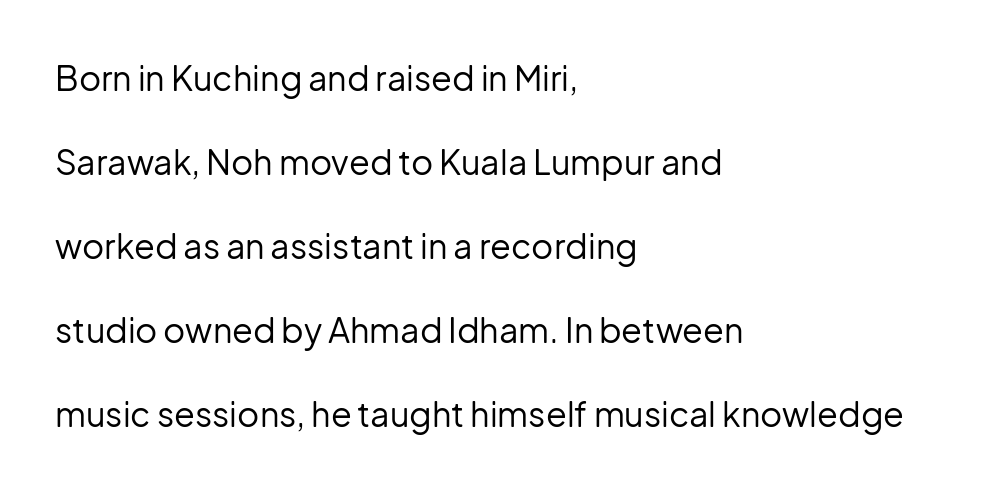
What stands out about the letter spacing? Nothing — it is the standard amount. Check the space under the baseline: it is left empty. This sample has the flowing, uneven cadence of proportional lettering. A student would call this left alignment; a typographer would say flush left, rag right.
